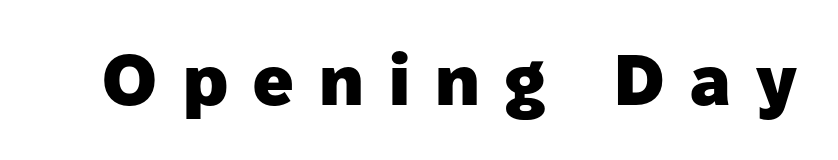
{"serif": "no", "italic": "no", "bold": "yes", "weight": "heavy", "width": "normal", "stroke_contrast": "low", "x_height": "medium", "monospaced": "no", "underline": "no", "letter_spacing": "wide", "letter_spacing_em": 0.36, "glyph_px": 71}
